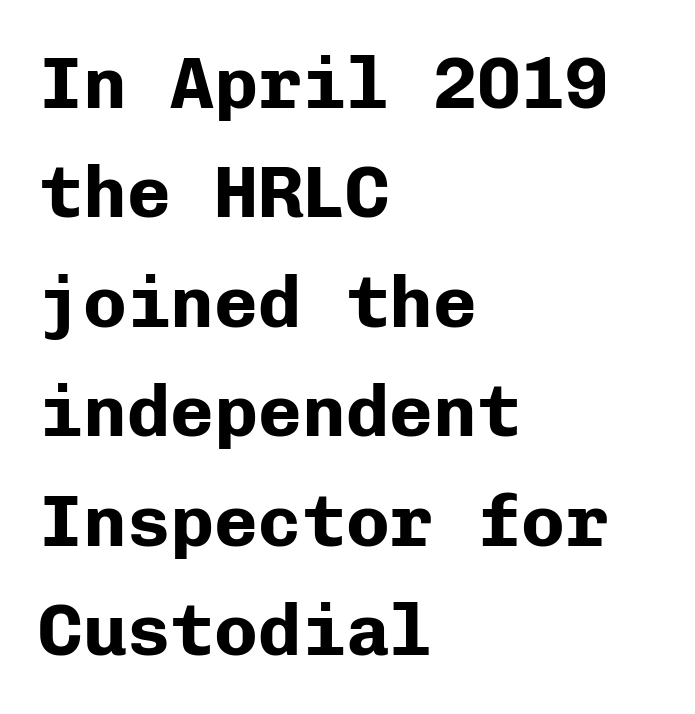
{"serif": "no", "italic": "no", "bold": "yes", "weight": "bold", "width": "normal", "stroke_contrast": "low", "x_height": "medium", "monospaced": "yes", "underline": "no", "align": "left", "line_spacing": "normal", "line_spacing_ratio": 1.5, "letter_spacing": "normal", "letter_spacing_em": 0.0, "glyph_px": 73}
